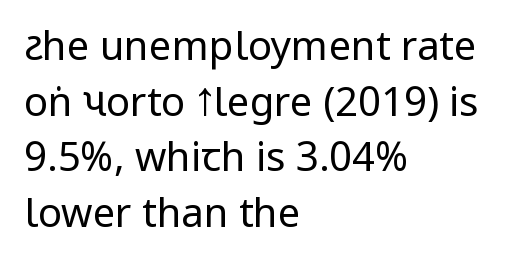
Q: Is the text bold? A: No.
Q: Is the text italic (slanted)? A: No, it is upright.
Q: Is the typeface a serif or a sans-serif typeface? A: Sans-serif.
Q: Is the text underlined? A: No.
Q: How is the paragraph aligned? A: Left-aligned.
Q: Is the spacing between letters normal or unusually wide? A: Normal.
Q: Is the spacing between lines tight, normal or loose? A: Normal.
Q: Width (condensed, normal, or wide)? A: Condensed.
Q: Stroke contrast? A: Low.
